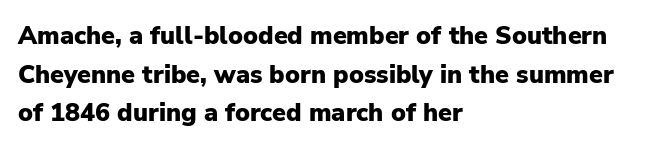
Q: Is the text bold? A: Yes.
Q: Is the text italic (slanted)? A: No, it is upright.
Q: Is the text underlined? A: No.
Q: How is the paragraph aligned? A: Left-aligned.
Q: Is the spacing between letters normal or unusually wide? A: Normal.
Q: Is the spacing between lines tight, normal or loose? A: Normal.
